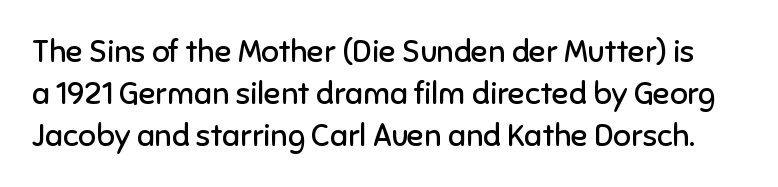
The image shows 31 px regular-weight sans-serif type, upright; set normal line spacing (1.35x), normal letter spacing, not underlined; low stroke contrast and a medium x-height.
